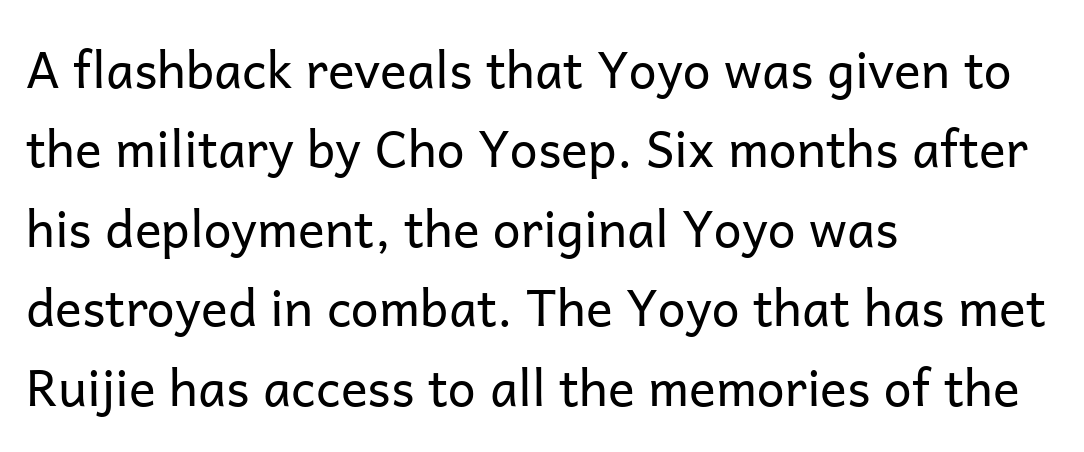
{"serif": "no", "italic": "no", "bold": "no", "weight": "regular", "width": "normal", "stroke_contrast": "low", "x_height": "medium", "monospaced": "no", "underline": "no", "align": "left", "line_spacing": "normal", "line_spacing_ratio": 1.59, "letter_spacing": "normal", "letter_spacing_em": 0.0, "glyph_px": 50}
